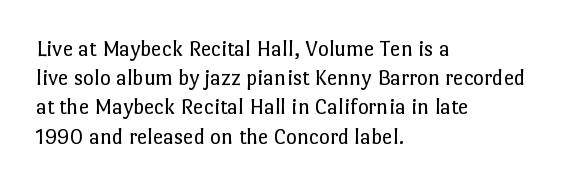
Q: Is the text bold? A: No.
Q: Is the text italic (slanted)? A: No, it is upright.
Q: Is the text underlined? A: No.
Q: How is the paragraph aligned? A: Left-aligned.
Q: Is the spacing between letters normal or unusually wide? A: Normal.
Q: Is the spacing between lines tight, normal or loose? A: Normal.
